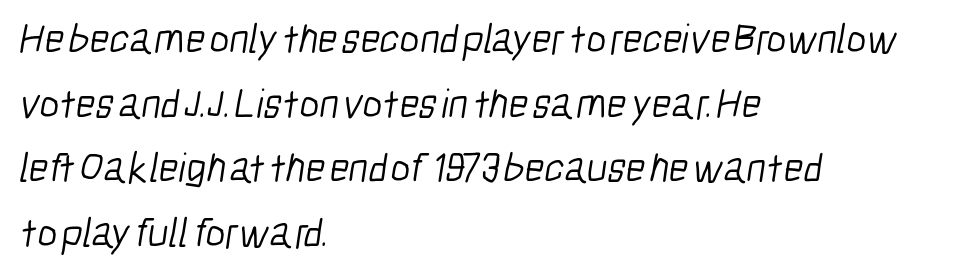
Q: Is the text bold? A: No.
Q: Is the typeface a serif or a sans-serif typeface? A: Sans-serif.
Q: Is the text underlined? A: No.
Q: How is the paragraph aligned? A: Left-aligned.
Q: Is the spacing between letters normal or unusually wide? A: Normal.
Q: Is the spacing between lines tight, normal or loose? A: Normal.
Q: Width (condensed, normal, or wide)? A: Condensed.
Q: Stroke contrast? A: Low.
Q: x-height? A: Medium.
Q: Monospaced? A: No.
